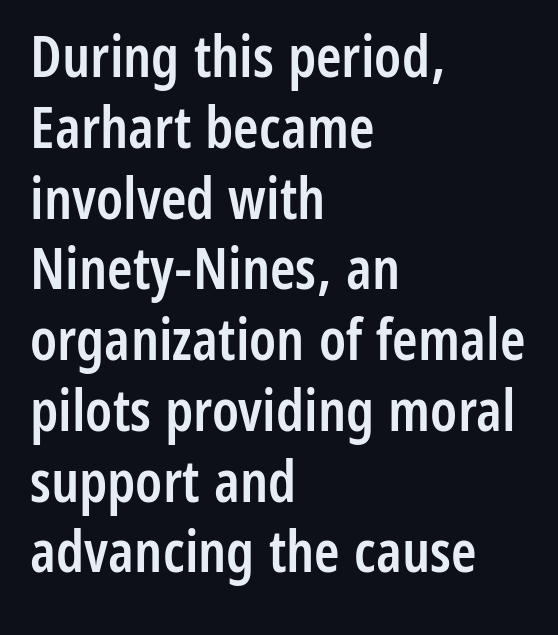
Q: Is the text bold? A: Semi-bold.
Q: Is the text italic (slanted)? A: No, it is upright.
Q: Is the typeface a serif or a sans-serif typeface? A: Sans-serif.
Q: Is the text underlined? A: No.
Q: How is the paragraph aligned? A: Left-aligned.
Q: Is the spacing between letters normal or unusually wide? A: Normal.
Q: Width (condensed, normal, or wide)? A: Condensed.
Q: Stroke contrast? A: Low.
Q: x-height? A: Medium.
Q: Monospaced? A: No.
